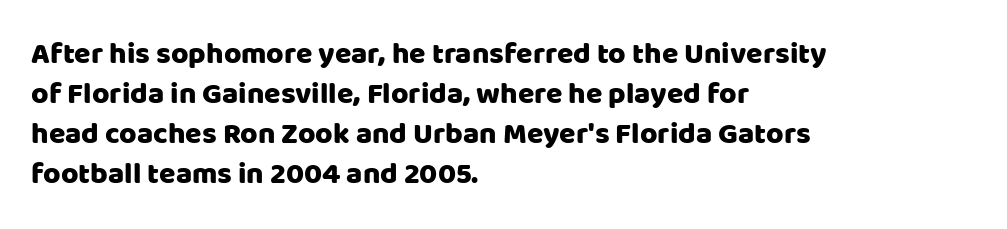
{"serif": "no", "italic": "no", "width": "normal", "stroke_contrast": "low", "x_height": "large", "monospaced": "no", "underline": "no", "align": "left", "line_spacing": "normal", "line_spacing_ratio": 1.33, "letter_spacing": "normal", "letter_spacing_em": 0.0, "glyph_px": 30}
